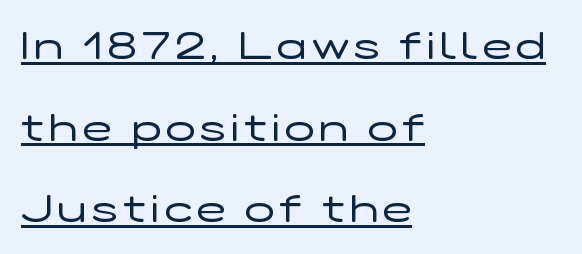
Q: Is the text bold? A: No.
Q: Is the text italic (slanted)? A: No, it is upright.
Q: Is the typeface a serif or a sans-serif typeface? A: Sans-serif.
Q: Is the text underlined? A: Yes.
Q: How is the paragraph aligned? A: Left-aligned.
Q: Is the spacing between lines tight, normal or loose? A: Loose.
Q: Width (condensed, normal, or wide)? A: Wide.
Q: Stroke contrast? A: Low.
Q: x-height? A: Medium.
Q: Monospaced? A: No.
